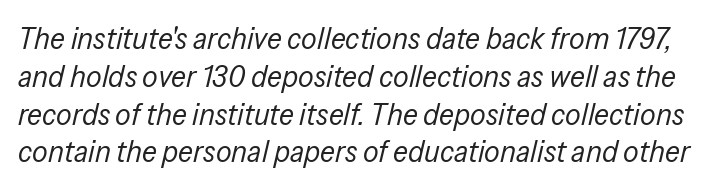
The image shows 31 px regular-weight, condensed type, italic (leaning right); set line spacing 1.22x, normal letter spacing, not underlined; low stroke contrast and a medium x-height.
